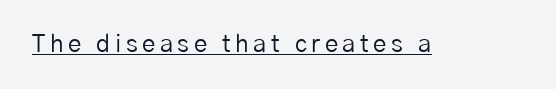
{"italic": "no", "bold": "no", "underline": "yes", "glyph_px": 24}
